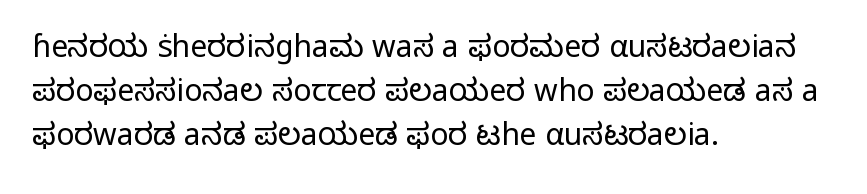
{"serif": "no", "italic": "no", "bold": "no", "weight": "light", "width": "normal", "stroke_contrast": "low", "x_height": "medium", "monospaced": "no", "underline": "no", "align": "left", "line_spacing": "normal", "line_spacing_ratio": 1.46, "letter_spacing": "normal", "letter_spacing_em": 0.0, "glyph_px": 30}
